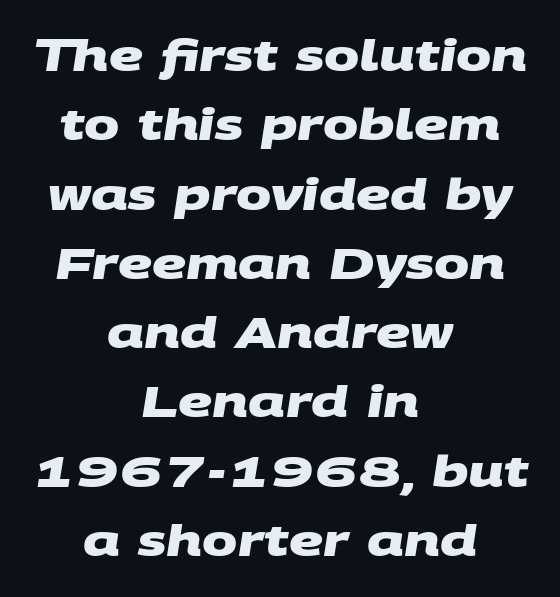
The letters sit at their default tracking, neither squeezed nor spread. The vertical gap from one line to the next is medium. This rendering employs a face without finishing strokes, i.e., a sans-serif. The face used here has the dense, thick strokes of a bold. The letters advance in unequal steps, a hallmark of proportional type.
